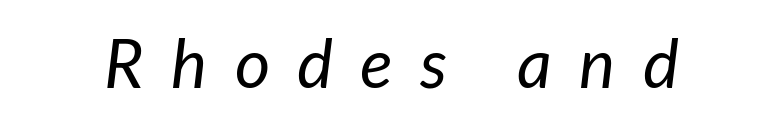
Q: Is the text bold? A: No.
Q: Is the text italic (slanted)? A: Yes, it leans right by about 7 degrees.
Q: Is the text underlined? A: No.
Q: Is the spacing between letters normal or unusually wide? A: Unusually wide.
Q: Width (condensed, normal, or wide)? A: Normal.
Q: Stroke contrast? A: Low.
Q: x-height? A: Medium.
Q: Monospaced? A: No.
